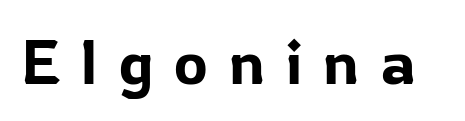
{"serif": "no", "italic": "no", "width": "normal", "stroke_contrast": "low", "x_height": "medium", "monospaced": "no", "underline": "no", "letter_spacing": "wide", "letter_spacing_em": 0.34, "glyph_px": 63}
